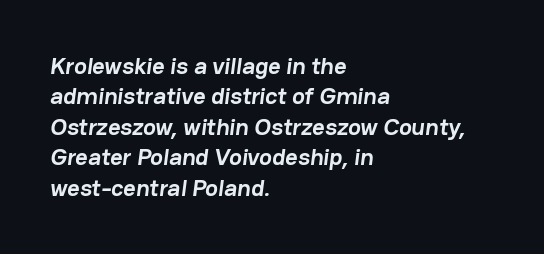
Q: Is the text bold? A: Yes.
Q: Is the text underlined? A: No.
Q: How is the paragraph aligned? A: Left-aligned.
Q: Is the spacing between letters normal or unusually wide? A: Normal.
Q: Is the spacing between lines tight, normal or loose? A: Normal.
